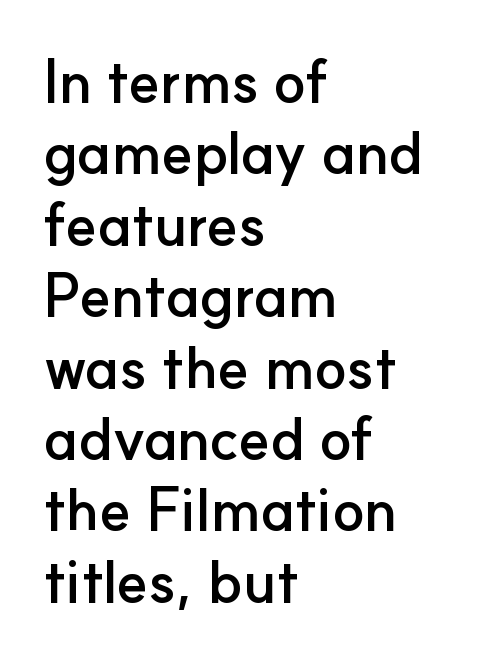
How are the letters spaced? Ordinarily, with no added tracking. Unlike a traditional serif, this face leaves its strokes unadorned. The rendering uses a bold face; every stroke is thick and dark. The strip under each line holds only bare page.
